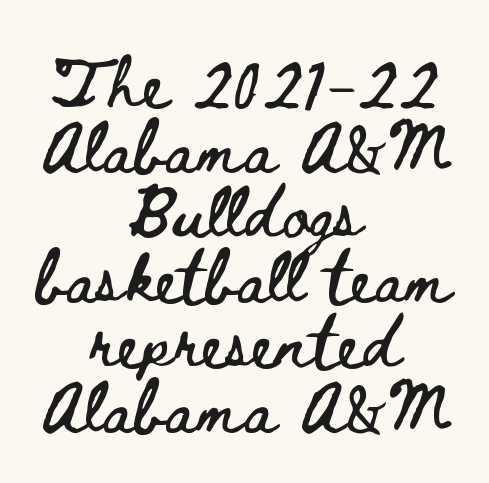
Is this a fixed-width face? No — the glyphs have proportional, varying widths. No extra tracking has been applied to these lines. Lines of text with bare space underneath. Every row of glyphs is offset so its center matches the block's center.
